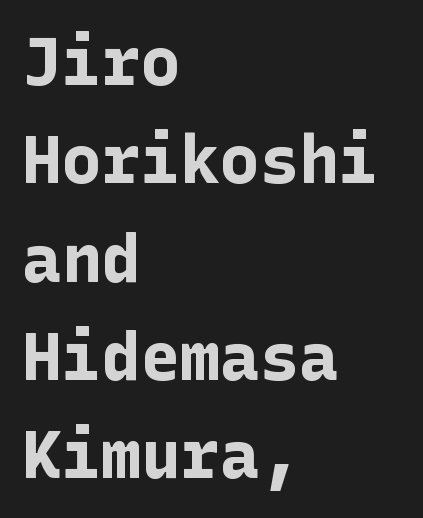
{"serif": "no", "italic": "no", "bold": "yes", "weight": "bold", "width": "normal", "stroke_contrast": "low", "x_height": "medium", "underline": "no", "align": "left", "line_spacing": "normal", "line_spacing_ratio": 1.49, "letter_spacing": "normal", "letter_spacing_em": 0.0, "glyph_px": 66}
